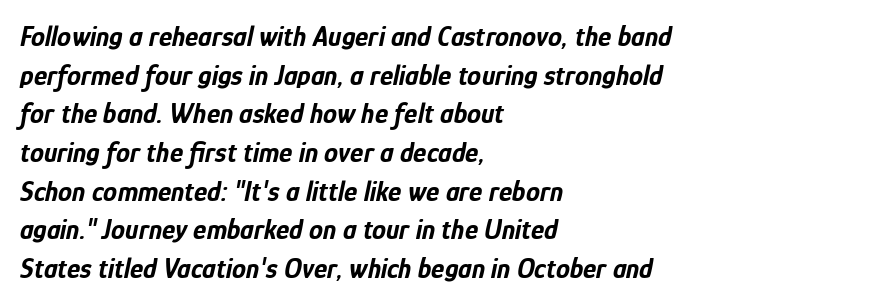
This sample has the flowing, uneven cadence of proportional lettering. Short and long lines alike share a common starting point at left. The string is rendered with underlining switched off. Looking at the ascenders, they clearly lean.
